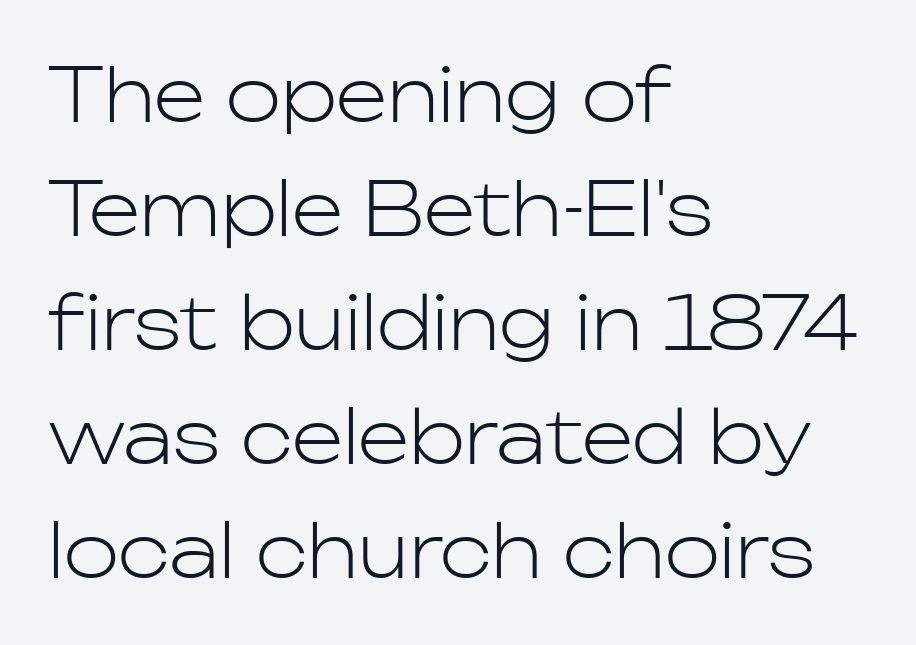
Honestly, there is no underline to notice here at all. A quiet, ordinary-to-light weight characterises the typeface. The face used here is rendered with its standard letterfit. Each letter keeps its own natural width here, so spacing adapts to shape.
